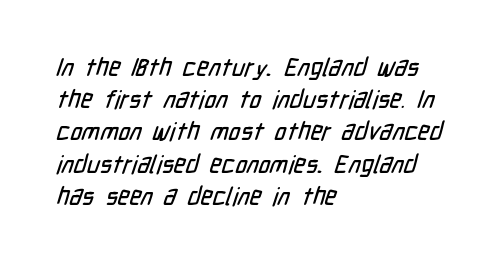
The image shows 25 px text type; set left-aligned, normal line spacing (1.29x), normal letter spacing, not underlined.
